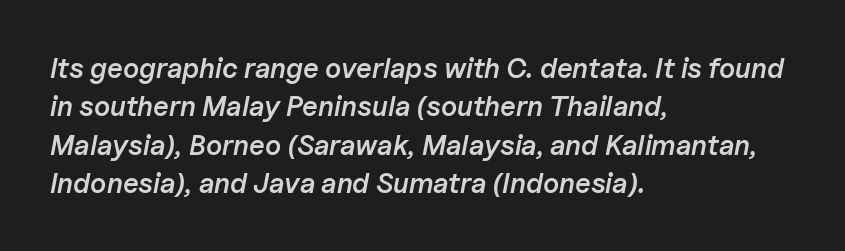
Q: Is the text bold? A: Semi-bold.
Q: Is the text italic (slanted)? A: Yes, it leans right by about 11 degrees.
Q: Is the text underlined? A: No.
Q: How is the paragraph aligned? A: Left-aligned.
Q: Is the spacing between letters normal or unusually wide? A: Normal.
Q: Is the spacing between lines tight, normal or loose? A: Normal.
Q: Width (condensed, normal, or wide)? A: Normal.
Q: Stroke contrast? A: Low.
Q: x-height? A: Medium.
Q: Monospaced? A: No.
